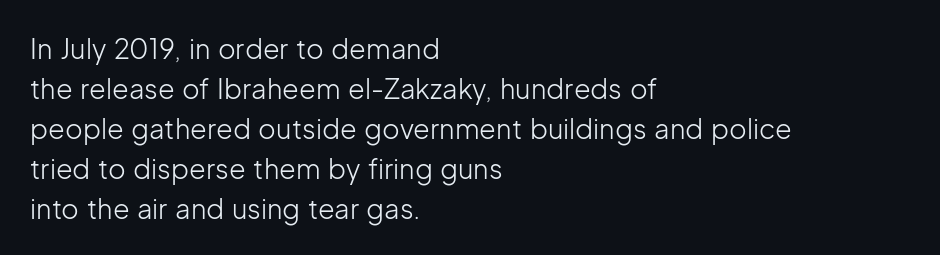
The image shows 27 px text type, upright; set left-aligned, normal line spacing (1.48x), normal letter spacing, not underlined.
